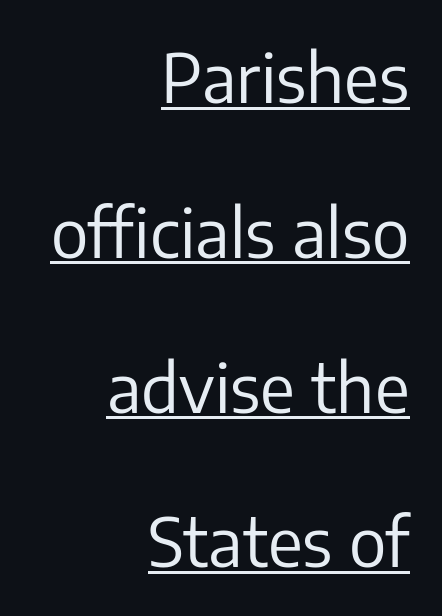
There is no visible air inserted between adjacent glyphs. Layout note: lines flush right. Letterform terminals end flat and unadorned throughout the passage. Character widths vary here, with narrow letters taking less room than wide ones. Is there any slant? The stems are plumb.
